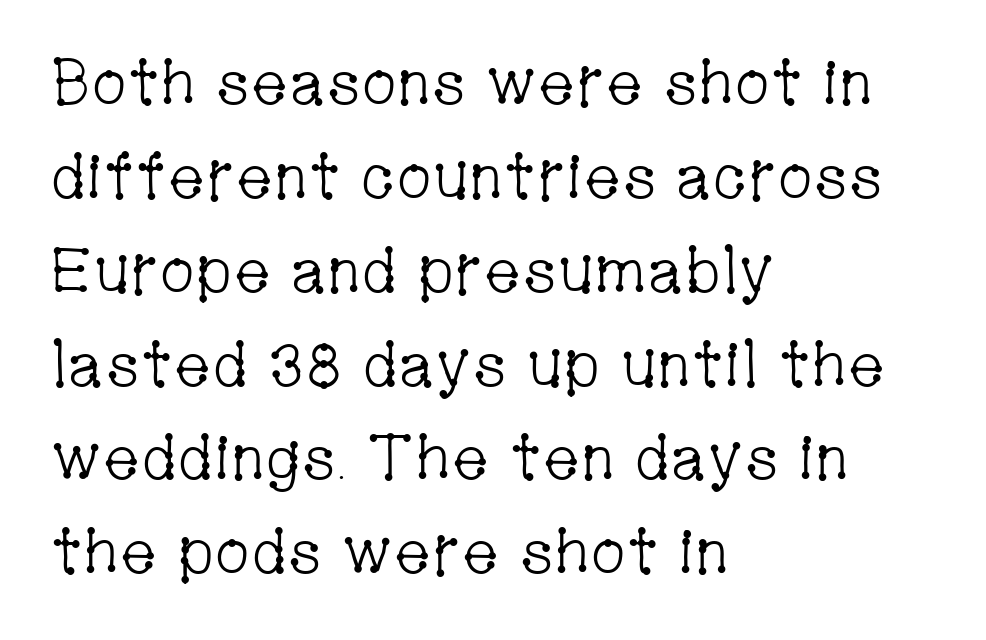
Rule under the text: the space is simply empty. Is this a heavy cut? Hardly; it is regular or lighter. The passage shown is typeset with a serif family. These lines sit exactly where default settings would place them. Posture: straight, roman, zero tilt.
